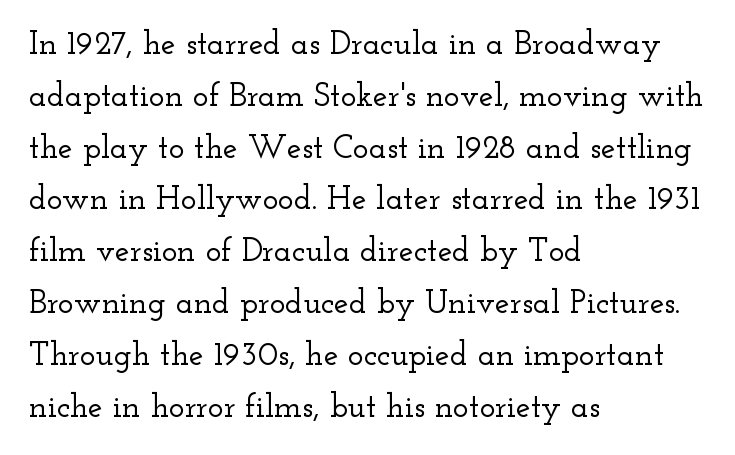
Q: Is the text italic (slanted)? A: No, it is upright.
Q: Is the typeface a serif or a sans-serif typeface? A: Serif.
Q: Is the text underlined? A: No.
Q: How is the paragraph aligned? A: Left-aligned.
Q: Is the spacing between letters normal or unusually wide? A: Normal.
Q: Is the spacing between lines tight, normal or loose? A: Normal.
Q: Width (condensed, normal, or wide)? A: Wide.
Q: Stroke contrast? A: Low.
Q: x-height? A: Small.
Q: Monospaced? A: No.
